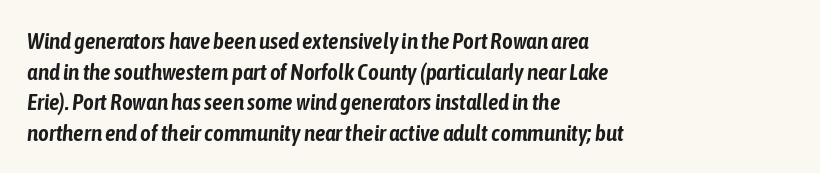
{"italic": "yes", "lean": "right", "slant_degrees": 6, "underline": "no", "align": "left", "line_spacing": "normal", "line_spacing_ratio": 1.33, "letter_spacing": "normal", "letter_spacing_em": 0.0, "glyph_px": 23}
